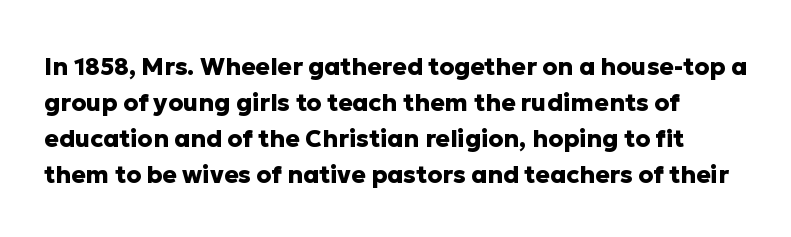
The image shows 24 px bold type, upright; set normal line spacing (1.5x), normal letter spacing, not underlined.
